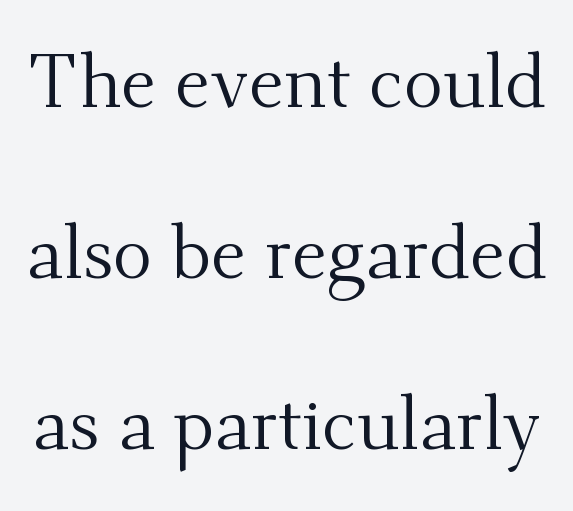
The image shows 74 px regular-weight serif type, upright; set loose line spacing (2.31x), normal letter spacing, not underlined; medium stroke contrast and a small x-height.
